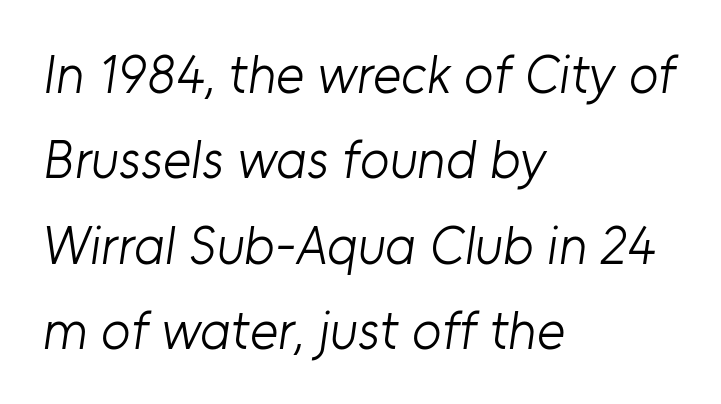
The image shows 54 px light sans-serif type; set left-aligned, normal line spacing (1.58x), normal letter spacing, not underlined; low stroke contrast and a medium x-height.
